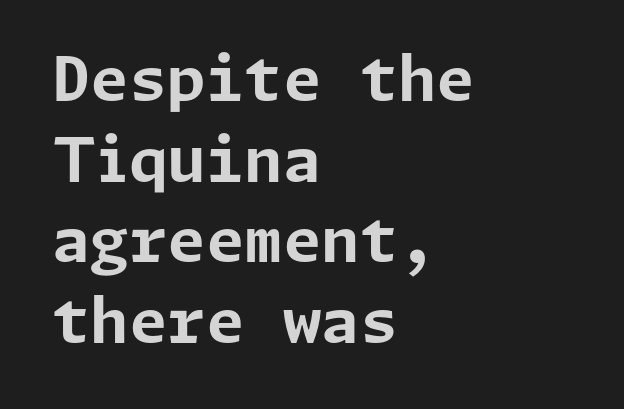
Q: Is the text bold? A: Yes.
Q: Is the text italic (slanted)? A: No, it is upright.
Q: Is the typeface a serif or a sans-serif typeface? A: Sans-serif.
Q: Is the text underlined? A: No.
Q: How is the paragraph aligned? A: Left-aligned.
Q: Is the spacing between letters normal or unusually wide? A: Normal.
Q: Is the spacing between lines tight, normal or loose? A: Normal.
Q: Width (condensed, normal, or wide)? A: Normal.
Q: Stroke contrast? A: Low.
Q: x-height? A: Medium.
